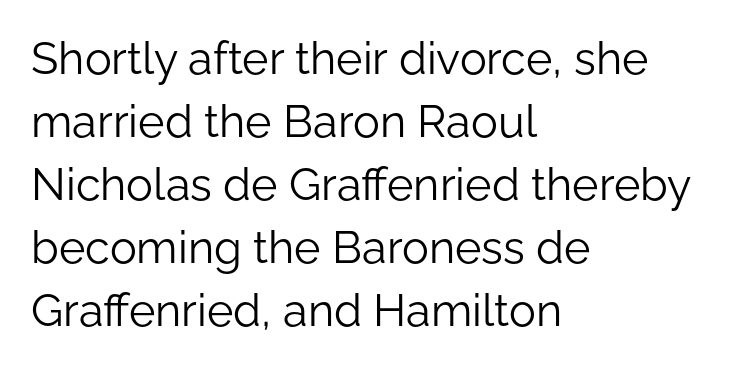
The image shows 45 px light sans-serif type, upright; set left-aligned, normal line spacing (1.4x), normal letter spacing, not underlined; low stroke contrast and a medium x-height.
